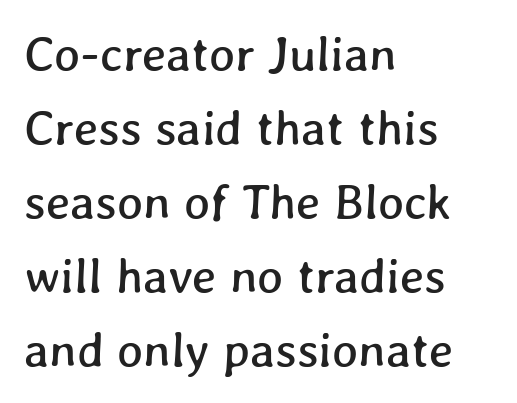
You could not count columns in this text — the font is proportionally spaced. The line-height multiplier appears to be the usual default. The gaps between neighbouring characters are ordinary and unremarkable. The gap between lines stays unmarked. The ragged edge is on the right, which tells us the setting is flush left.
